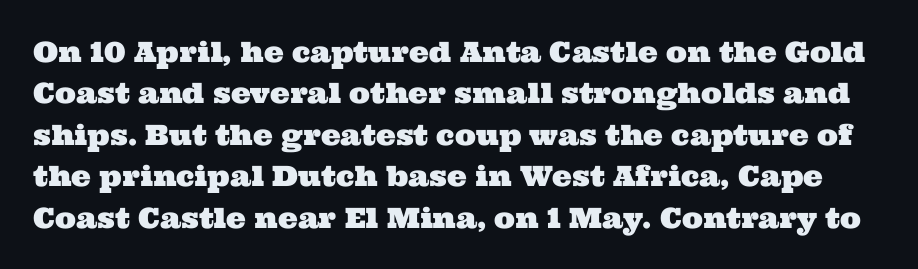
The image shows 28 px wide serif type; set normal line spacing (1.48x), normal letter spacing, not underlined; medium stroke contrast and a medium x-height.
